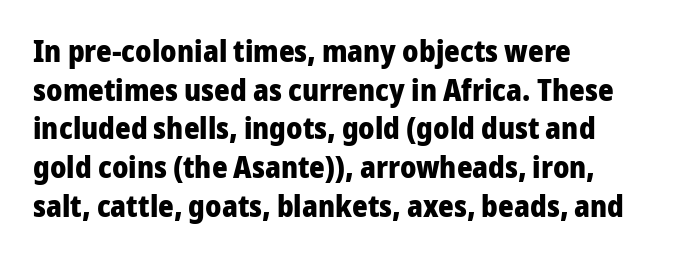
The image shows 30 px heavy sans-serif type, upright; set left-aligned, normal line spacing (1.29x), normal letter spacing, not underlined; low stroke contrast and a medium x-height.
